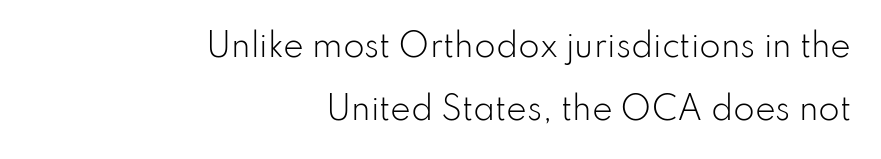
{"serif": "no", "italic": "no", "bold": "no", "weight": "light", "width": "normal", "stroke_contrast": "low", "x_height": "small", "monospaced": "no", "underline": "no", "align": "right", "line_spacing": "loose", "line_spacing_ratio": 2.02, "letter_spacing": "normal", "letter_spacing_em": 0.0, "glyph_px": 31}
